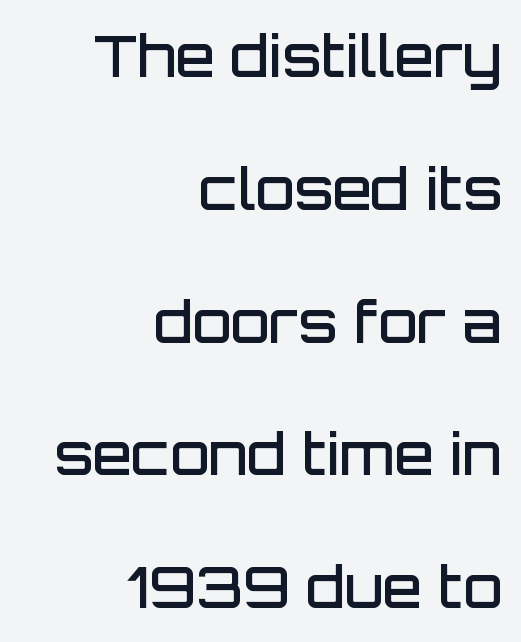
The image shows 57 px semibold sans-serif type, upright; set right-aligned, loose line spacing (2.33x), normal letter spacing, not underlined; low stroke contrast and a large x-height.
